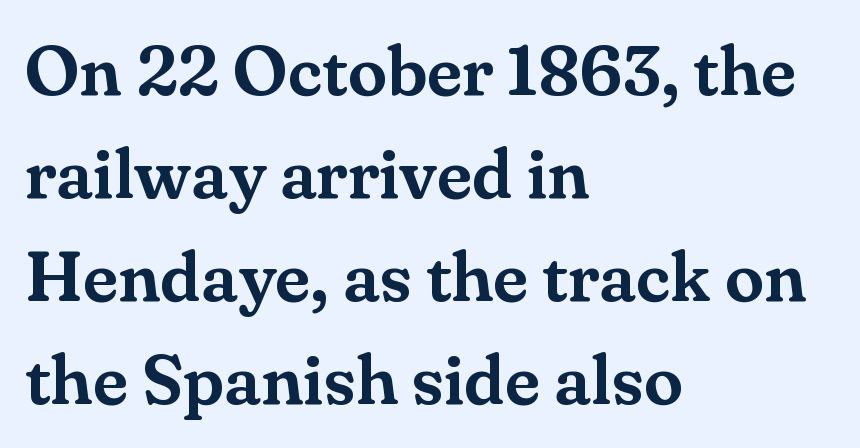
{"serif": "yes", "italic": "no", "width": "normal", "stroke_contrast": "medium", "x_height": "small", "monospaced": "no", "underline": "no", "align": "left", "line_spacing": "normal", "line_spacing_ratio": 1.45, "letter_spacing": "normal", "letter_spacing_em": 0.0, "glyph_px": 71}
